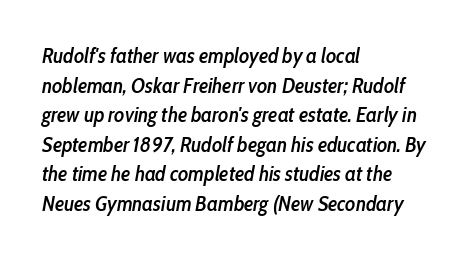
{"italic": "yes", "lean": "right", "slant_degrees": 10, "bold": "semi", "underline": "no", "align": "left", "line_spacing": "normal", "line_spacing_ratio": 1.41, "letter_spacing": "normal", "letter_spacing_em": 0.0, "glyph_px": 21}
